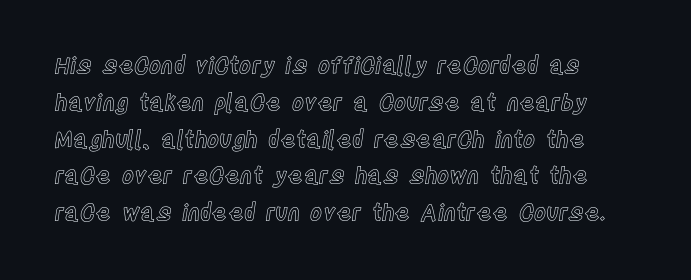
{"underline": "no", "line_spacing": "normal", "line_spacing_ratio": 1.6, "letter_spacing": "normal", "letter_spacing_em": 0.0, "glyph_px": 23}
